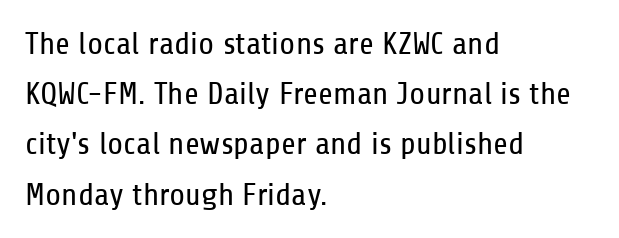
The image shows 32 px regular-weight, condensed sans-serif type, upright; set left-aligned, normal line spacing (1.57x), normal letter spacing, not underlined; low stroke contrast and a medium x-height.
